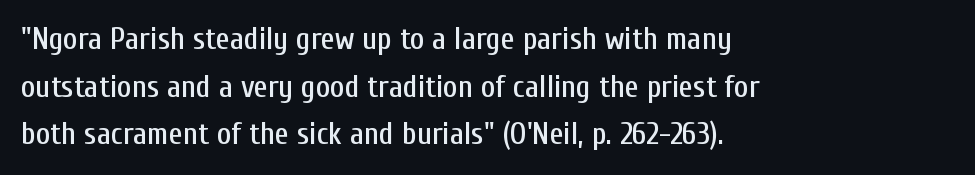
The strip under each line holds only bare page. Examine the stroke ends and you'll find no serifs. Each line starts at the same left margin while the right side varies. The letters stand straight up with perfectly vertical stems. The rendering uses a moderate line-height, typical for paragraphs.
